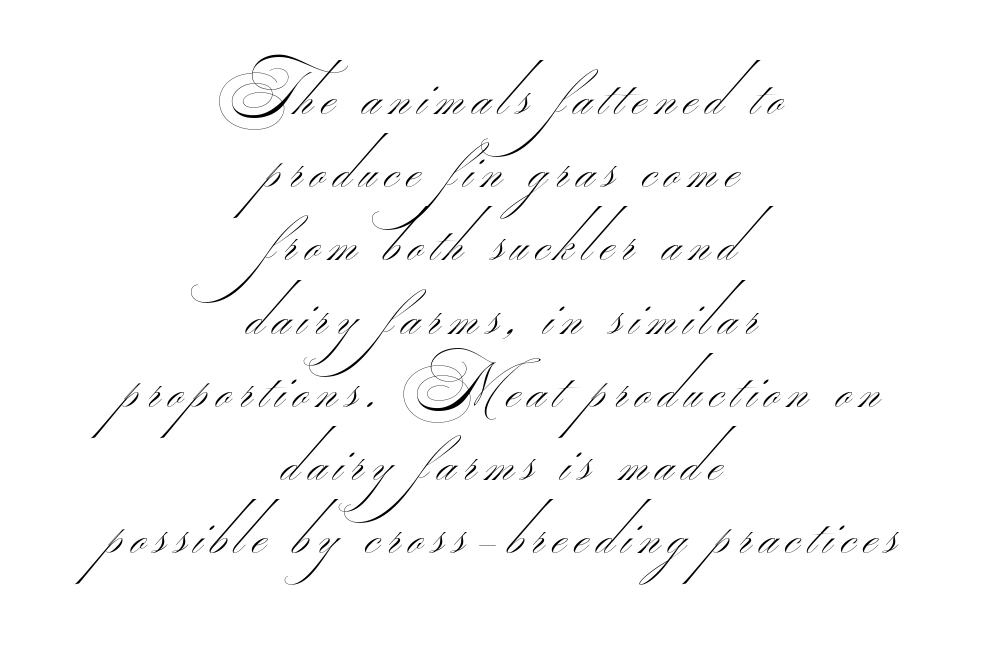
The image shows 61 px thin, wide sans-serif type; set centered, line spacing 1.2x, not underlined; medium stroke contrast.
